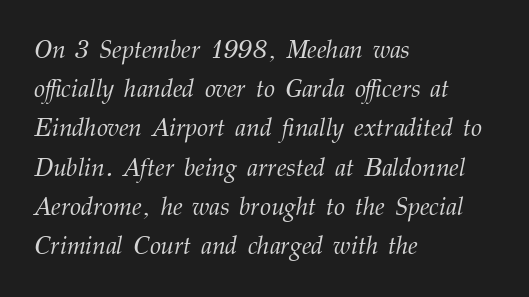
{"italic": "yes", "lean": "right", "slant_degrees": 12, "bold": "no", "underline": "no", "align": "left", "line_spacing": "normal", "line_spacing_ratio": 1.57, "letter_spacing": "normal", "letter_spacing_em": 0.0, "glyph_px": 25}
